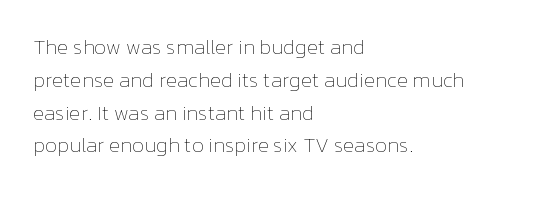
The image shows 21 px text type, upright; set left-aligned, normal line spacing (1.56x), normal letter spacing, not underlined.
